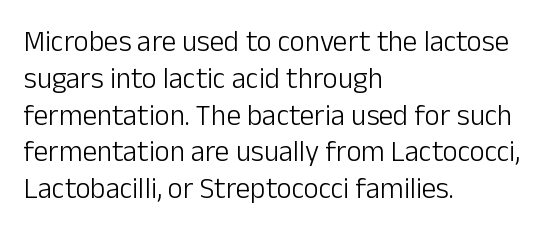
Spacing verdict: proportional, widths tailored to each character. A typesetter would call this zero additional tracking. The rendering uses a moderate line-height, typical for paragraphs. The font sits on the lighter half of the weight spectrum, regular included.
